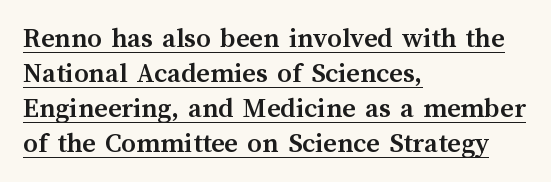
Q: Is the text bold? A: Yes.
Q: Is the text italic (slanted)? A: No, it is upright.
Q: Is the text underlined? A: Yes.
Q: How is the paragraph aligned? A: Left-aligned.
Q: Is the spacing between letters normal or unusually wide? A: Normal.
Q: Width (condensed, normal, or wide)? A: Normal.
Q: Stroke contrast? A: Medium.
Q: x-height? A: Medium.
Q: Monospaced? A: No.
